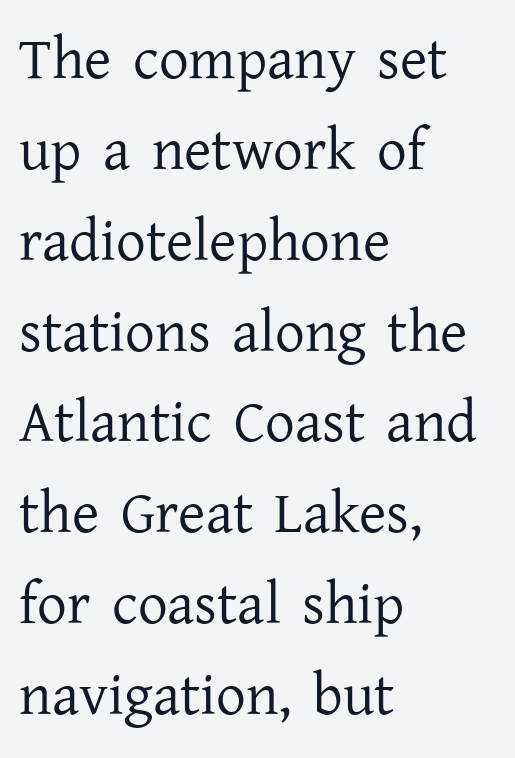
The image shows 59 px regular-weight serif type, upright; set left-aligned, normal line spacing (1.54x), normal letter spacing, not underlined; low stroke contrast and a medium x-height.
